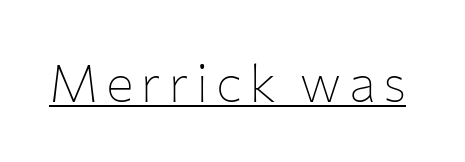
Q: Is the text bold? A: No.
Q: Is the text italic (slanted)? A: No, it is upright.
Q: Is the typeface a serif or a sans-serif typeface? A: Sans-serif.
Q: Is the text underlined? A: Yes.
Q: Width (condensed, normal, or wide)? A: Normal.
Q: Stroke contrast? A: Low.
Q: x-height? A: Medium.
Q: Monospaced? A: No.
